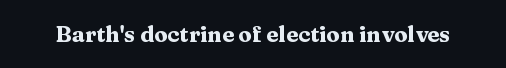
Q: Is the text bold? A: Yes.
Q: Is the text italic (slanted)? A: No, it is upright.
Q: Is the text underlined? A: No.
Q: Is the spacing between letters normal or unusually wide? A: Normal.
